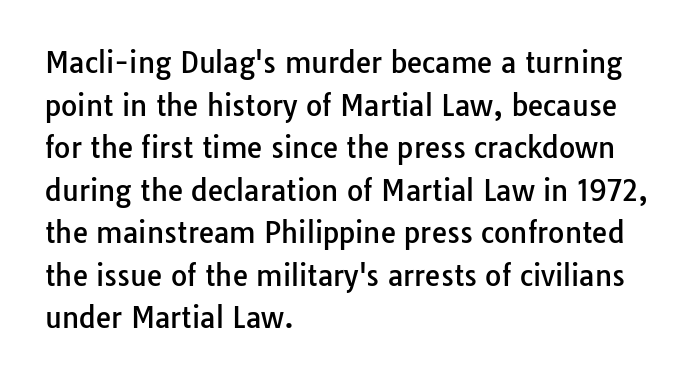
{"serif": "no", "italic": "no", "width": "normal", "stroke_contrast": "low", "x_height": "medium", "monospaced": "no", "underline": "no", "align": "left", "line_spacing": "normal", "line_spacing_ratio": 1.52, "letter_spacing": "normal", "letter_spacing_em": 0.0, "glyph_px": 28}
